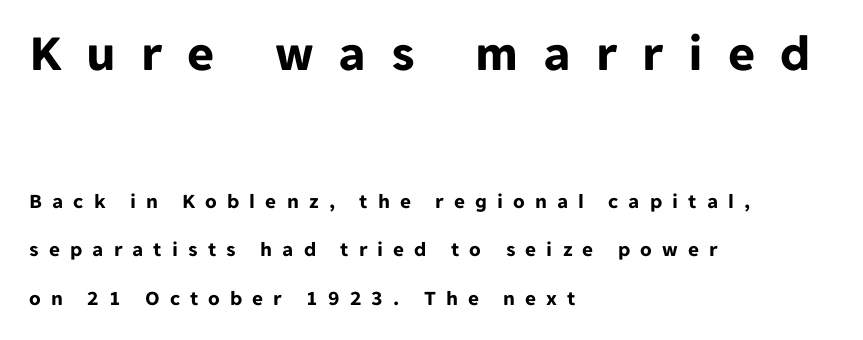
{"serif": "no", "italic": "no", "bold": "yes", "weight": "bold", "width": "normal", "stroke_contrast": "low", "x_height": "medium", "monospaced": "no", "underline": "no", "align": "left", "line_spacing": "loose", "line_spacing_ratio": 2.31, "letter_spacing": "wide", "letter_spacing_em": 0.48, "larger_block": "first", "size_ratio": 2.48, "glyph_px": 52}
